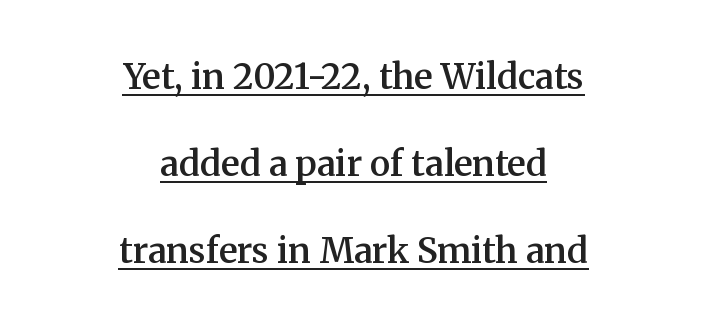
The image shows 35 px semibold serif type, upright; set centered, loose line spacing (2.49x), normal letter spacing, underlined; medium stroke contrast and a medium x-height.
